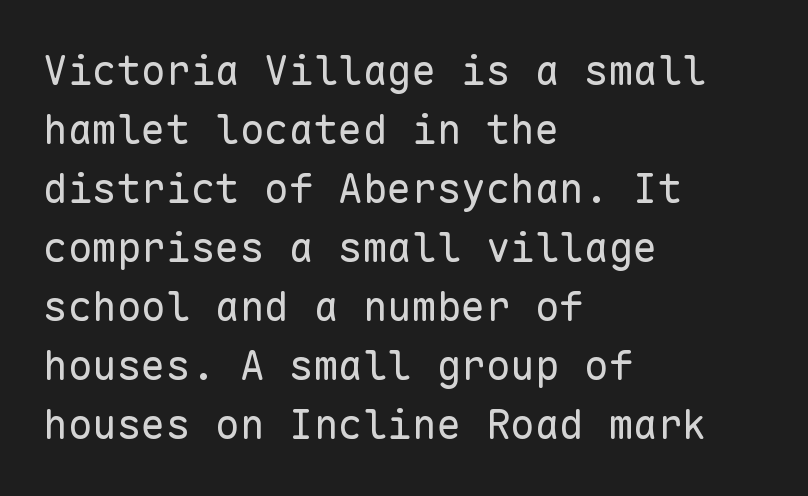
The image shows 41 px regular-weight sans-serif type, upright, monospaced; set left-aligned, normal line spacing (1.44x), normal letter spacing, not underlined; low stroke contrast and a medium x-height.
